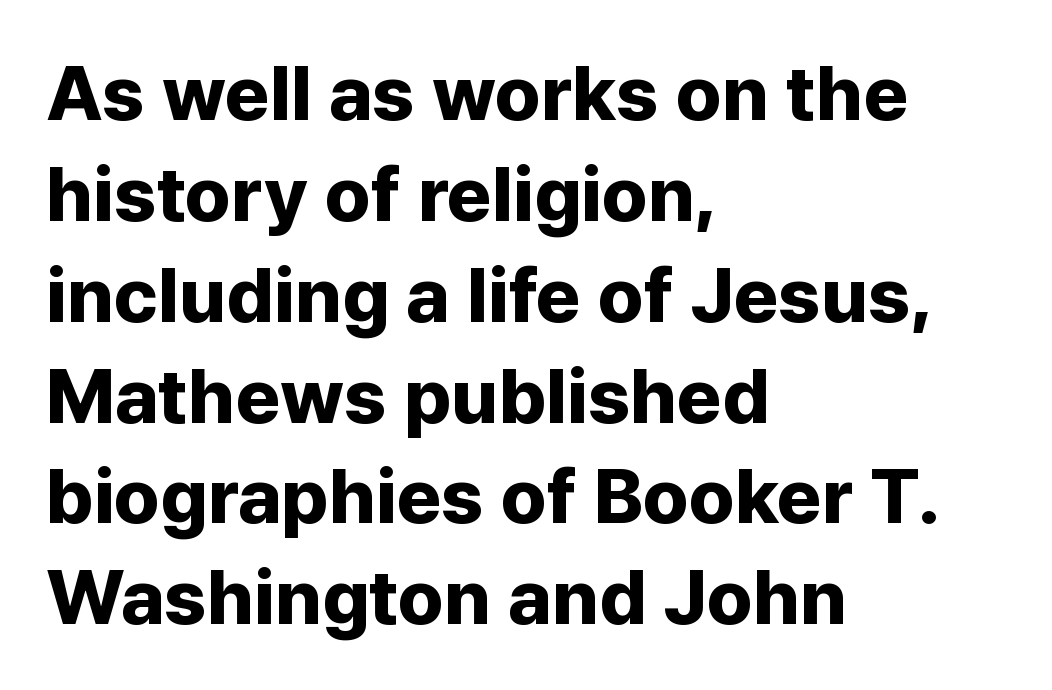
The image shows 77 px bold sans-serif type, upright; set left-aligned, normal line spacing (1.31x), normal letter spacing, not underlined; low stroke contrast and a medium x-height.
